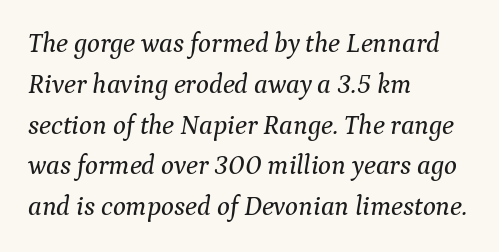
{"italic": "yes", "lean": "right", "slant_degrees": 9, "underline": "no", "align": "left", "line_spacing": "normal", "line_spacing_ratio": 1.51, "letter_spacing": "normal", "letter_spacing_em": 0.0, "glyph_px": 27}
